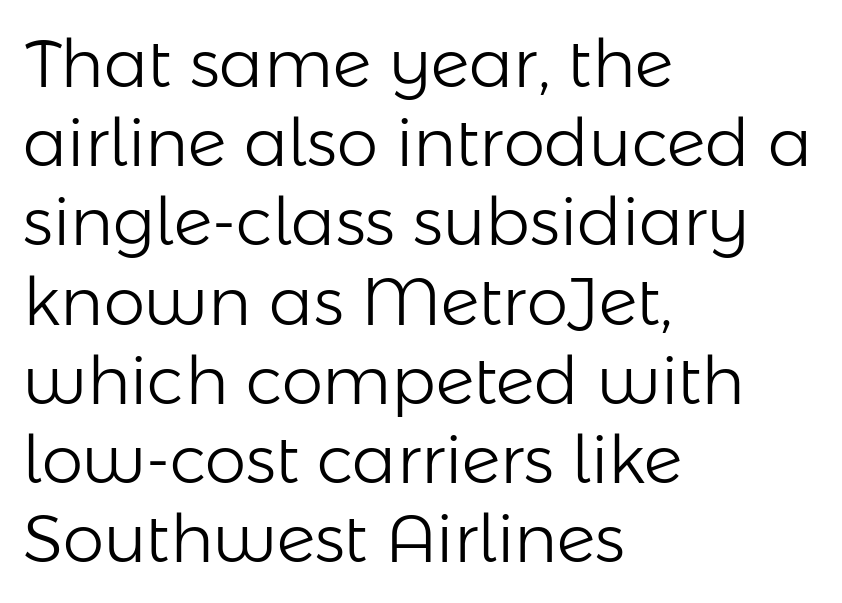
Q: Is the text bold? A: No.
Q: Is the text italic (slanted)? A: No, it is upright.
Q: Is the typeface a serif or a sans-serif typeface? A: Sans-serif.
Q: Is the text underlined? A: No.
Q: How is the paragraph aligned? A: Left-aligned.
Q: Is the spacing between letters normal or unusually wide? A: Normal.
Q: Width (condensed, normal, or wide)? A: Normal.
Q: Stroke contrast? A: Low.
Q: x-height? A: Medium.
Q: Monospaced? A: No.
